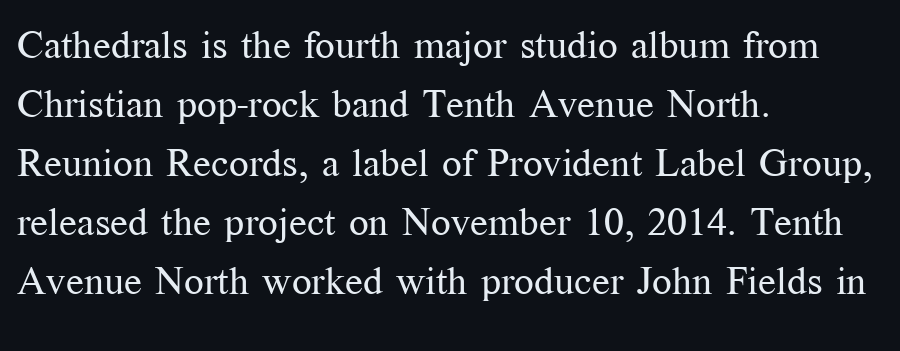
{"serif": "yes", "italic": "no", "bold": "no", "weight": "regular", "width": "normal", "stroke_contrast": "medium", "x_height": "medium", "monospaced": "no", "underline": "no", "align": "left", "line_spacing": "normal", "line_spacing_ratio": 1.51, "letter_spacing": "normal", "letter_spacing_em": 0.0, "glyph_px": 39}
